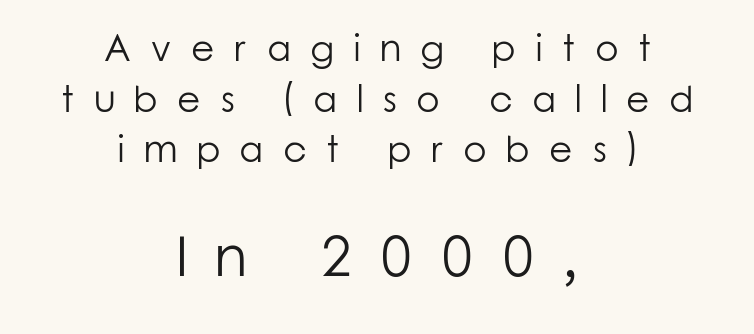
The image shows 57 px light sans-serif type, upright; set centered, normal line spacing (1.33x), unusually wide letter spacing (+0.5 em), not underlined; the second (bottom) block is 1.5x larger; low stroke contrast and a medium x-height.
